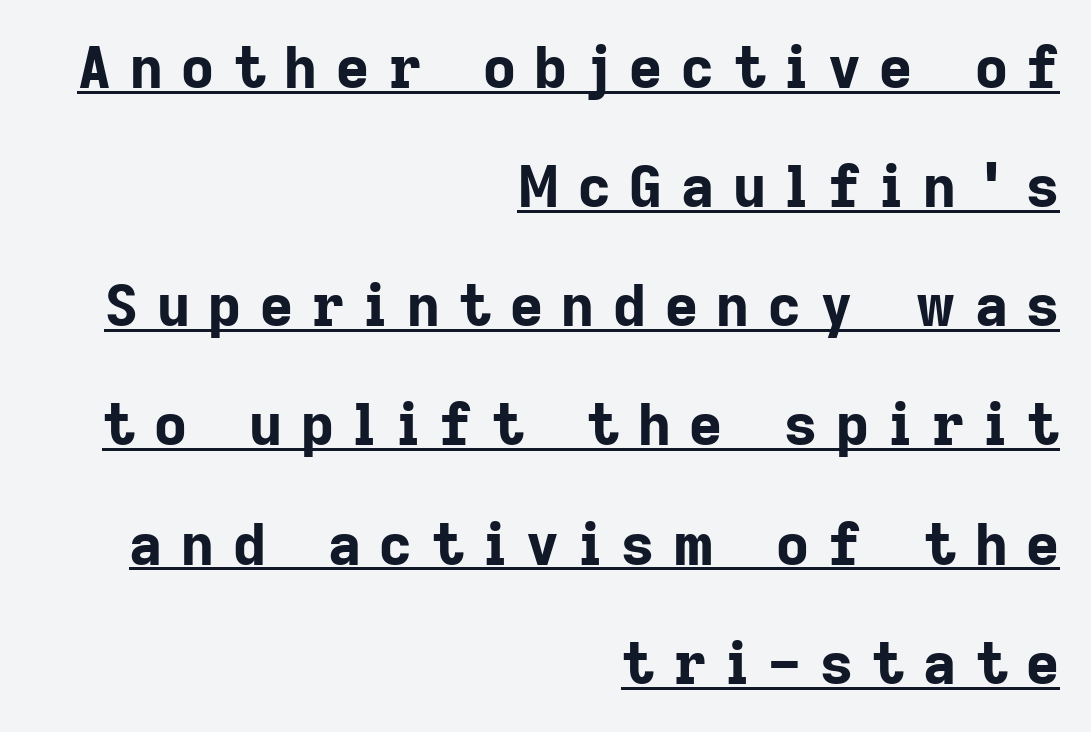
The type family on display is of the sans-serif kind. Does a line run under the words? Yes, clearly. If you drew a line through each stem, it would be perfectly vertical. Rows of type keep a wide berth in the vertical direction.
